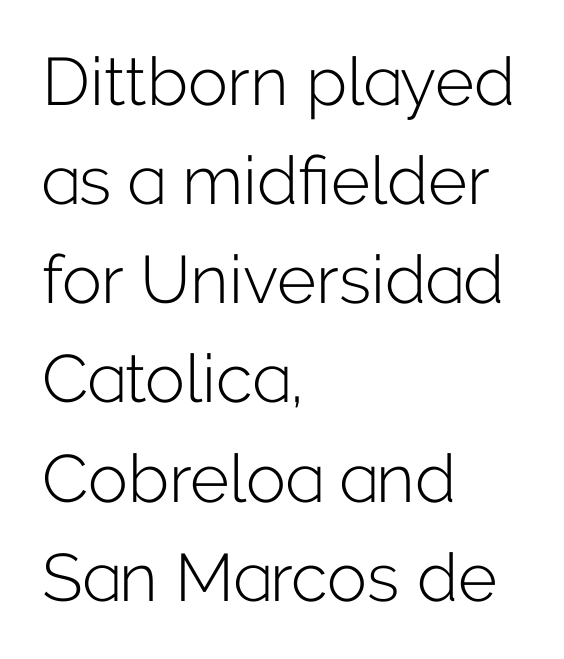
{"serif": "no", "italic": "no", "bold": "no", "weight": "light", "width": "normal", "stroke_contrast": "low", "x_height": "medium", "monospaced": "no", "underline": "no", "align": "left", "line_spacing": "normal", "line_spacing_ratio": 1.48, "letter_spacing": "normal", "letter_spacing_em": 0.0, "glyph_px": 67}
